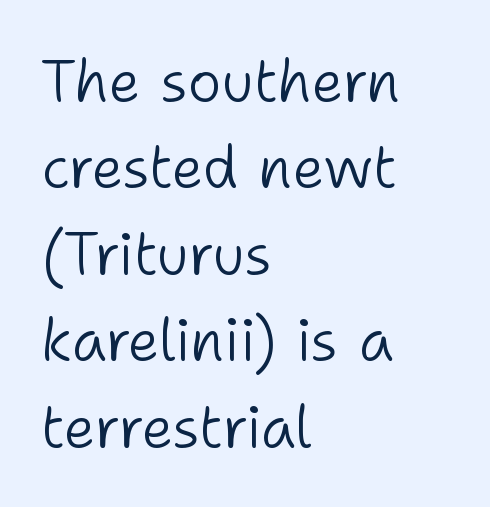
Q: Is the text bold? A: No.
Q: Is the text italic (slanted)? A: No, it is upright.
Q: Is the typeface a serif or a sans-serif typeface? A: Sans-serif.
Q: Is the text underlined? A: No.
Q: How is the paragraph aligned? A: Left-aligned.
Q: Is the spacing between letters normal or unusually wide? A: Normal.
Q: Is the spacing between lines tight, normal or loose? A: Normal.
Q: Width (condensed, normal, or wide)? A: Normal.
Q: Stroke contrast? A: Low.
Q: x-height? A: Medium.
Q: Monospaced? A: No.
